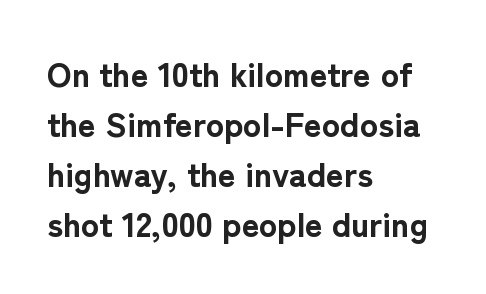
Looks like regular typesetting: each glyph gets only the width it needs. These lines are set flush left with a ragged right edge. The face used here is a sans, in the tradition of grotesques and geometrics. The rendering keeps characters at their native spacing. Characters remain perfectly vertical along every line. The lines sit at an ordinary, default distance from one another.
